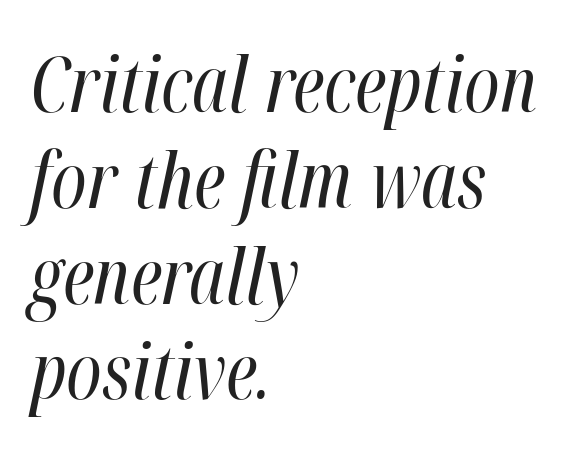
The image shows 76 px regular-weight, condensed type, italic (leaning right); set left-aligned, normal line spacing (1.26x), normal letter spacing, not underlined; high stroke contrast and a medium x-height.
